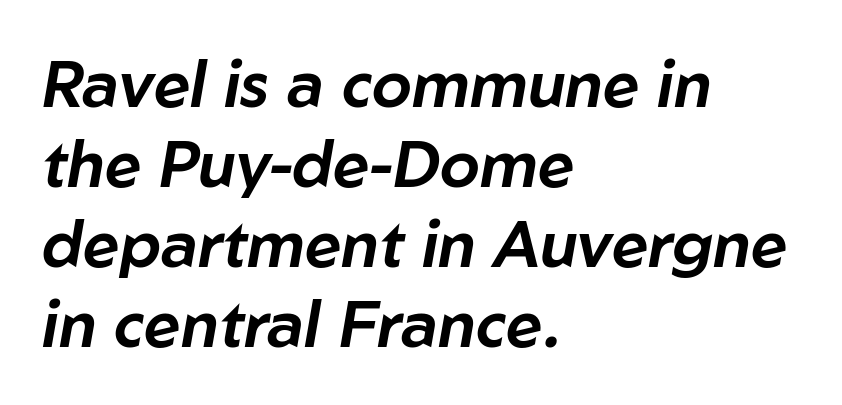
{"italic": "yes", "lean": "right", "slant_degrees": 10, "width": "normal", "stroke_contrast": "low", "x_height": "medium", "monospaced": "no", "underline": "no", "align": "left", "line_spacing": "normal", "line_spacing_ratio": 1.25, "letter_spacing": "normal", "letter_spacing_em": 0.0, "glyph_px": 64}
